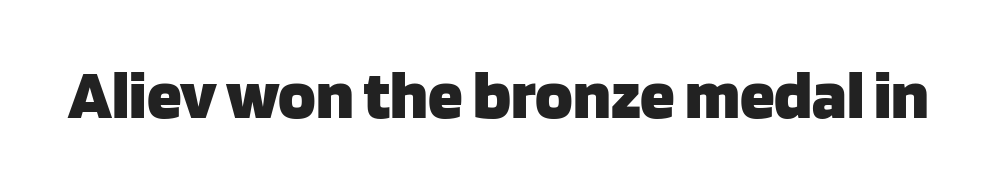
The image shows 70 px heavy sans-serif type, upright; set normal letter spacing, not underlined; low stroke contrast and a large x-height.
